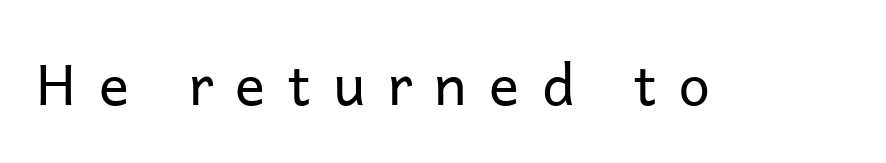
{"serif": "no", "italic": "no", "bold": "no", "weight": "regular", "width": "normal", "stroke_contrast": "low", "x_height": "medium", "monospaced": "no", "underline": "no", "letter_spacing": "wide", "letter_spacing_em": 0.4, "glyph_px": 56}
